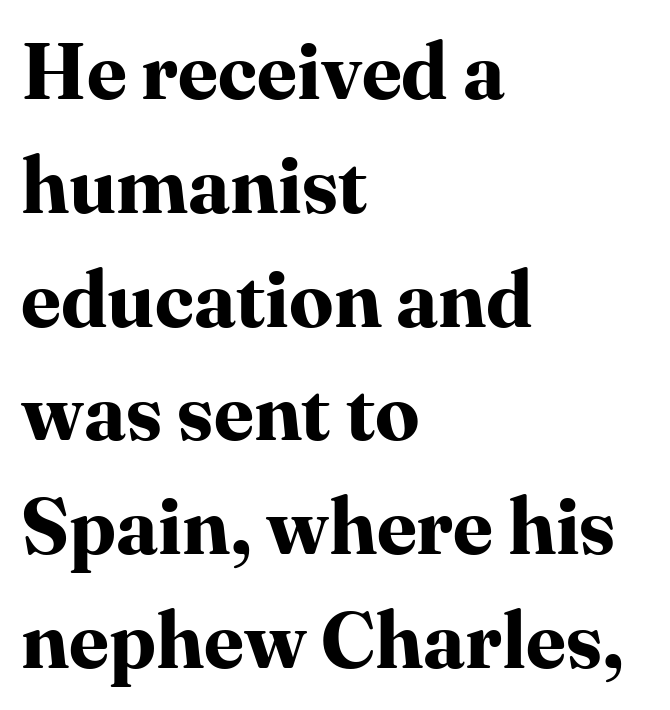
The image shows 79 px bold serif type, upright; set left-aligned, normal line spacing (1.44x), normal letter spacing, not underlined; high stroke contrast and a medium x-height.
